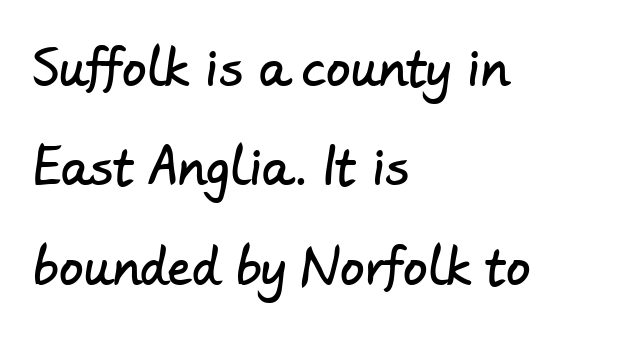
The image shows 49 px sans-serif type; set left-aligned, loose line spacing (2.03x), normal letter spacing, not underlined; low stroke contrast and a small x-height.
